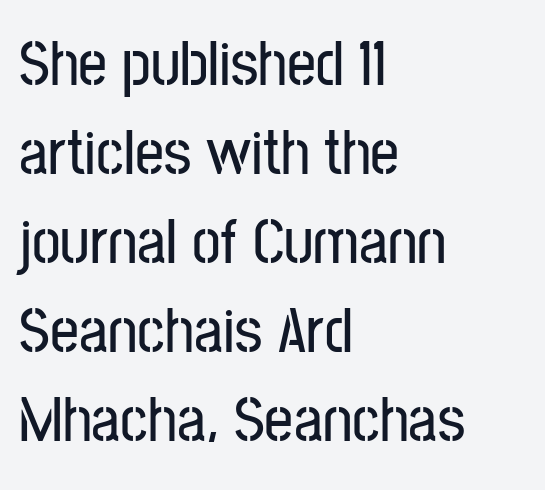
Q: Is the text italic (slanted)? A: No, it is upright.
Q: Is the typeface a serif or a sans-serif typeface? A: Sans-serif.
Q: Is the text underlined? A: No.
Q: How is the paragraph aligned? A: Left-aligned.
Q: Is the spacing between letters normal or unusually wide? A: Normal.
Q: Is the spacing between lines tight, normal or loose? A: Normal.
Q: Width (condensed, normal, or wide)? A: Condensed.
Q: Stroke contrast? A: Low.
Q: x-height? A: Medium.
Q: Monospaced? A: No.
